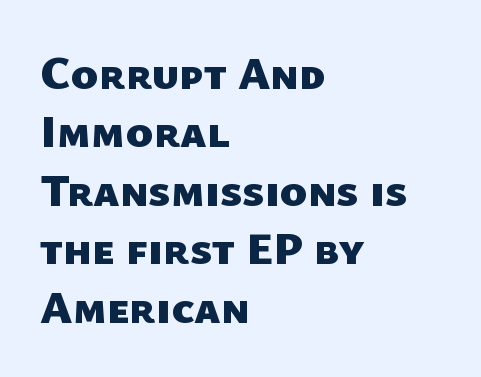
Q: Is the text bold? A: Yes.
Q: Is the typeface a serif or a sans-serif typeface? A: Sans-serif.
Q: Is the text underlined? A: No.
Q: How is the paragraph aligned? A: Left-aligned.
Q: Is the spacing between letters normal or unusually wide? A: Normal.
Q: Is the spacing between lines tight, normal or loose? A: Normal.
Q: Width (condensed, normal, or wide)? A: Normal.
Q: Stroke contrast? A: Low.
Q: x-height? A: Medium.
Q: Monospaced? A: No.
